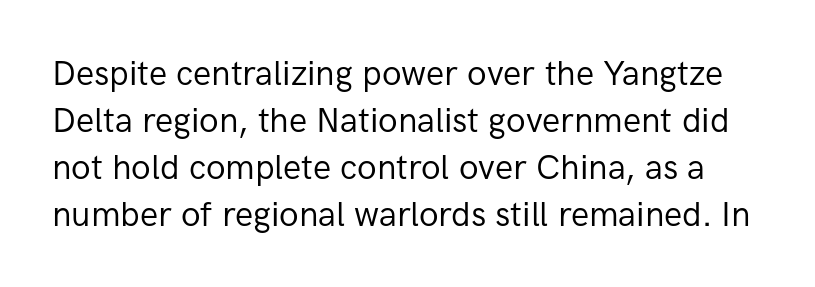
{"serif": "no", "italic": "no", "bold": "no", "weight": "regular", "width": "normal", "stroke_contrast": "low", "x_height": "medium", "monospaced": "no", "underline": "no", "line_spacing": "normal", "line_spacing_ratio": 1.38, "letter_spacing": "normal", "letter_spacing_em": 0.0, "glyph_px": 34}
